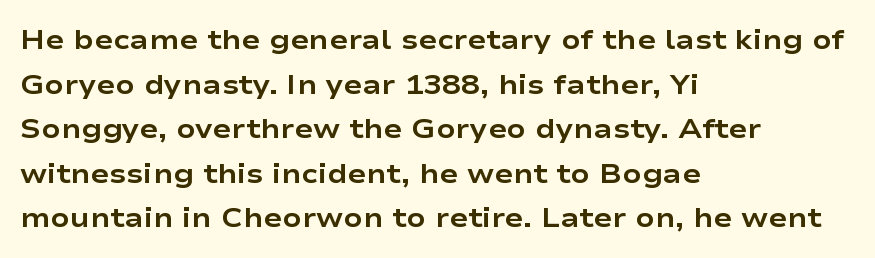
Decoration check: the copy has no underline. A sans-serif font was chosen for this passage. Each letter keeps its own natural width here, so spacing adapts to shape. The lines are quadded left. Weight: bold. Compared with typical paragraphs, the rows here are spaced about the same.
